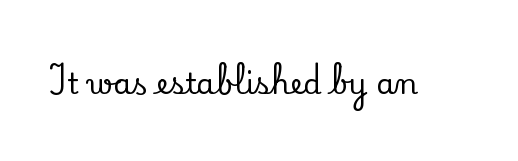
The zone under the glyphs is completely vacant. Short note: letters normally spaced. Classification — serif. Spacing verdict: proportional, widths tailored to each character. This is the regular roman posture of the typeface.
